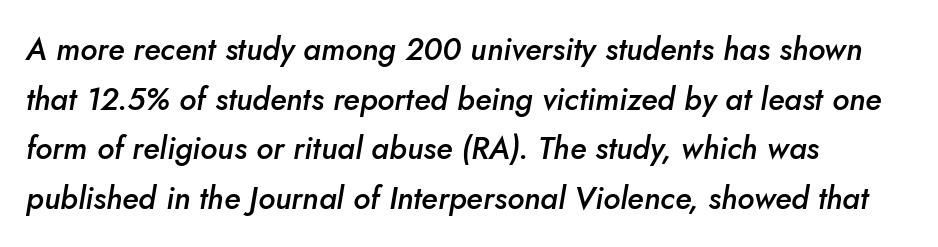
Q: Is the text bold? A: Semi-bold.
Q: Is the text italic (slanted)? A: Yes, it leans right by about 10 degrees.
Q: Is the text underlined? A: No.
Q: How is the paragraph aligned? A: Left-aligned.
Q: Is the spacing between letters normal or unusually wide? A: Normal.
Q: Is the spacing between lines tight, normal or loose? A: Normal.
Q: Width (condensed, normal, or wide)? A: Normal.
Q: Stroke contrast? A: Low.
Q: x-height? A: Small.
Q: Monospaced? A: No.
